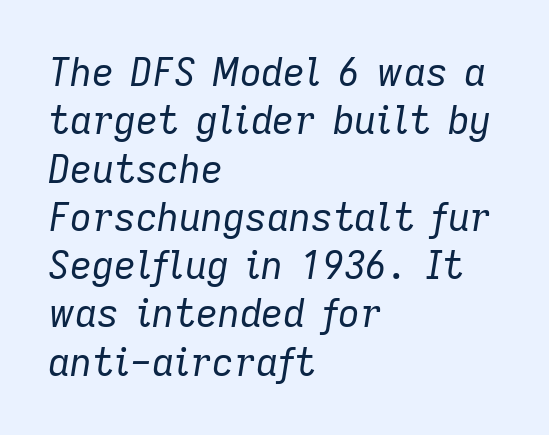
Q: Is the text bold? A: No.
Q: Is the text italic (slanted)? A: Yes, it leans right by about 9 degrees.
Q: Is the text underlined? A: No.
Q: How is the paragraph aligned? A: Left-aligned.
Q: Is the spacing between letters normal or unusually wide? A: Normal.
Q: Is the spacing between lines tight, normal or loose? A: Normal.
Q: Width (condensed, normal, or wide)? A: Normal.
Q: Stroke contrast? A: Low.
Q: x-height? A: Medium.
Q: Monospaced? A: No.
